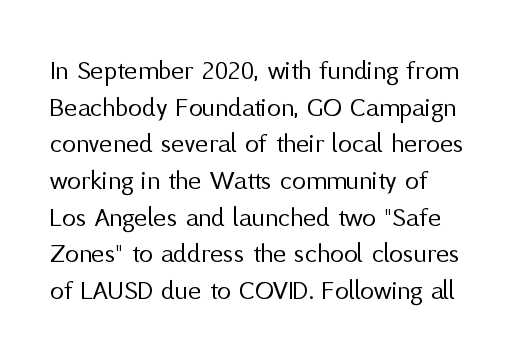
The image shows 28 px regular-weight sans-serif type, upright; set normal line spacing (1.31x), normal letter spacing, not underlined; medium stroke contrast and a medium x-height.
